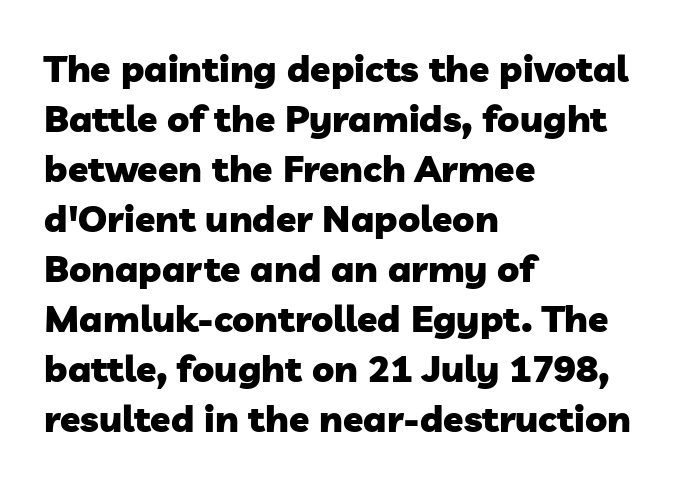
{"serif": "no", "bold": "yes", "weight": "heavy", "width": "normal", "stroke_contrast": "low", "x_height": "medium", "monospaced": "no", "underline": "no", "align": "left", "line_spacing": "normal", "line_spacing_ratio": 1.35, "letter_spacing": "normal", "letter_spacing_em": 0.0, "glyph_px": 37}
